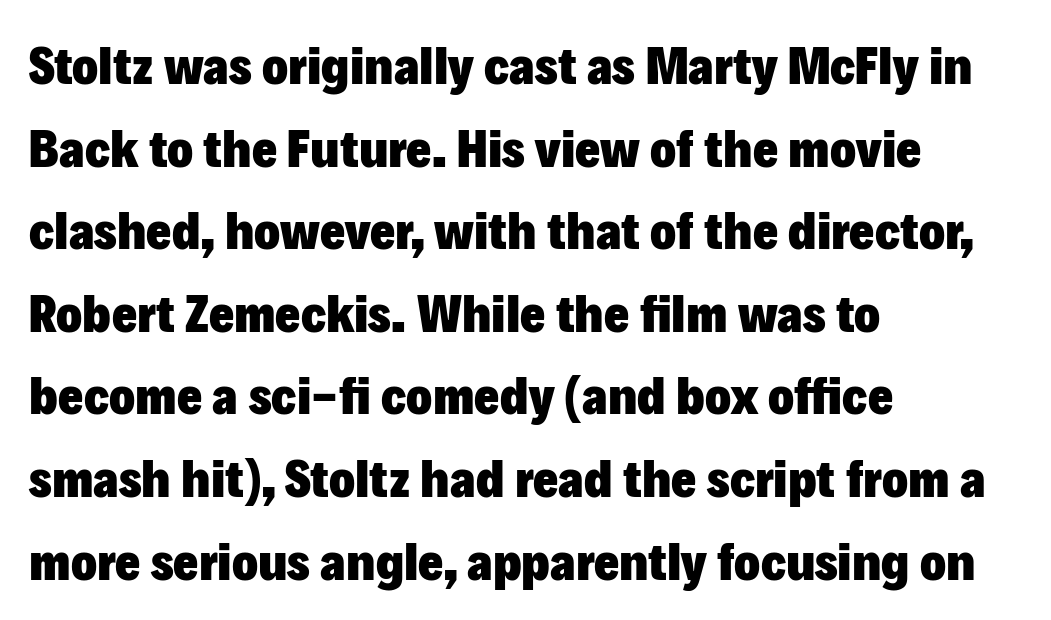
The image shows 54 px heavy sans-serif type, upright; set left-aligned, normal line spacing (1.53x), normal letter spacing, not underlined; low stroke contrast and a medium x-height.
